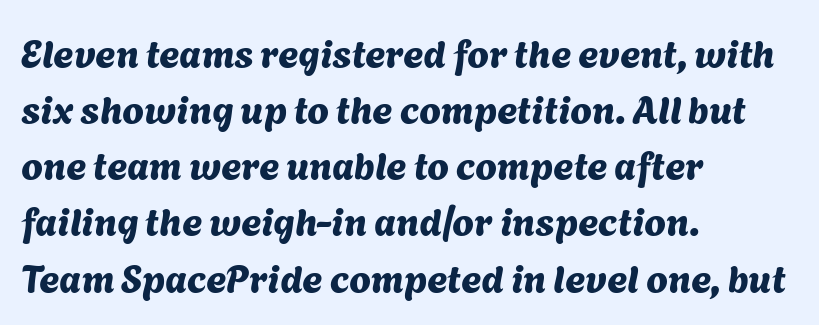
{"serif": "no", "width": "normal", "stroke_contrast": "medium", "x_height": "medium", "monospaced": "no", "underline": "no", "align": "left", "line_spacing": "normal", "line_spacing_ratio": 1.44, "letter_spacing": "normal", "letter_spacing_em": 0.0, "glyph_px": 39}
